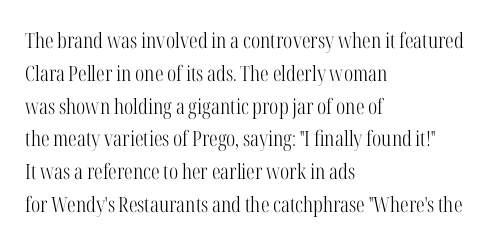
Upright lettering throughout. The rows are spaced the way most documents space them. These lines stack with their left ends in a neat column. The space beneath each line is pristine and unruled. This sample uses plain, unmodified letter spacing. Stem width sits at or under what a default text font uses.
